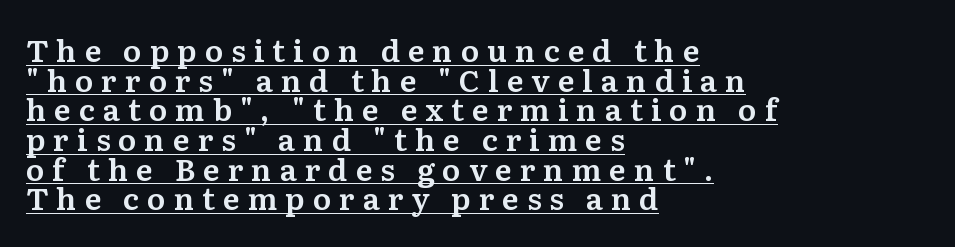
The image shows 30 px serif type, upright; set left-aligned, tight line spacing (0.99x), unusually wide letter spacing (+0.27 em), underlined; medium stroke contrast and a medium x-height.
